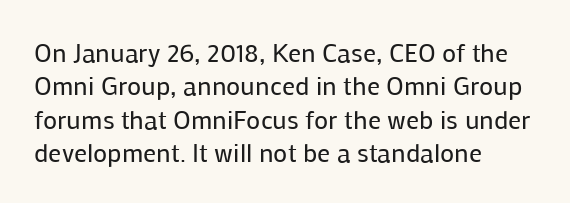
Q: Is the text bold? A: No.
Q: Is the text italic (slanted)? A: No, it is upright.
Q: Is the text underlined? A: No.
Q: How is the paragraph aligned? A: Left-aligned.
Q: Is the spacing between letters normal or unusually wide? A: Normal.
Q: Is the spacing between lines tight, normal or loose? A: Normal.
